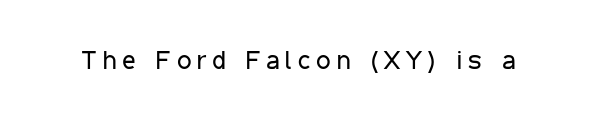
The glyphs are unaccompanied by any horizontal stroke below them. Nothing heavy about these letters — not bold at all. In terms of letterspacing, this is a distinctly airy, spread setting. You can tell it's not italic because the verticals are truly vertical.
